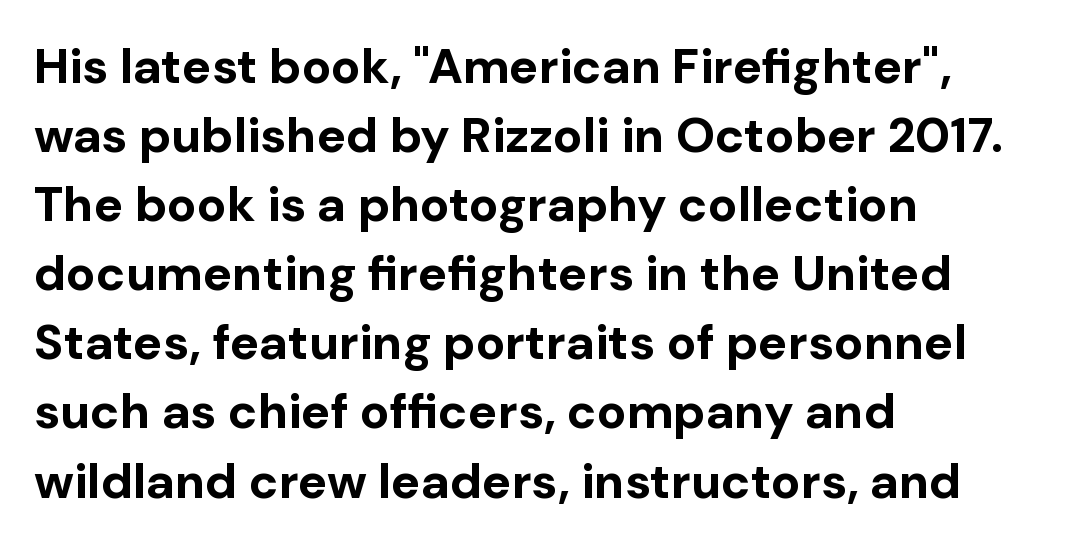
Summary of weight: heavy, a full bold. The block of text has a typical density, with ordinary space between rows. The setting favours the left margin, as ordinary paragraphs usually do. Caption: standard tracking, unaltered. The letters stand upright; this is a roman face. The passage shown is not underscored anywhere.
